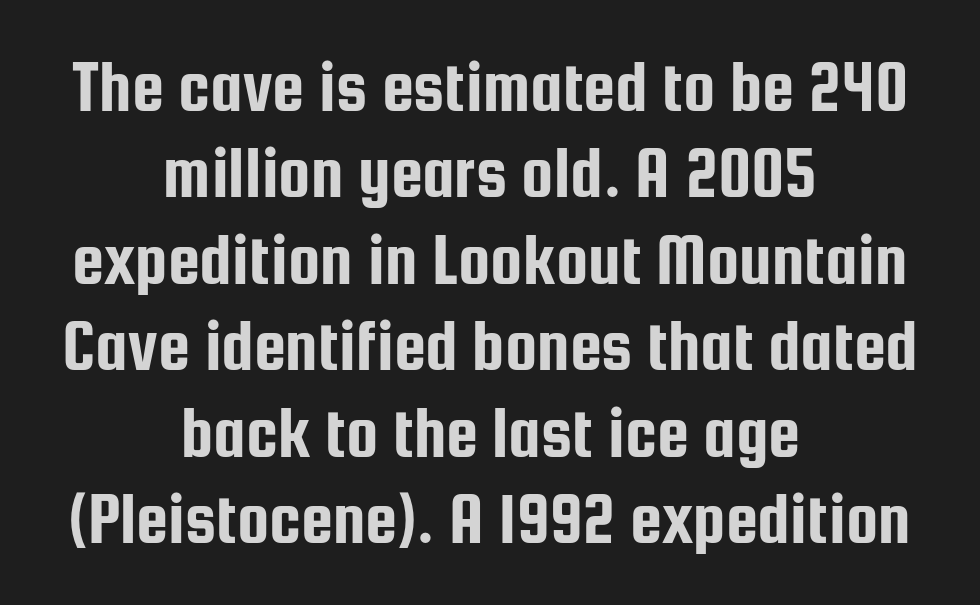
The image shows 72 px condensed sans-serif type, upright; set centered, line spacing 1.2x, normal letter spacing, not underlined; low stroke contrast and a medium x-height.
